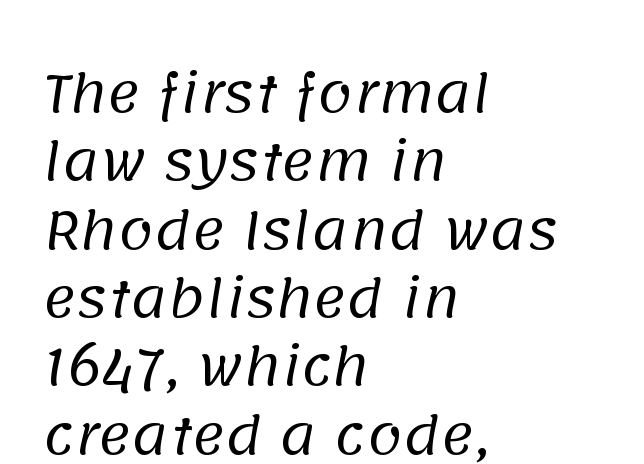
The image shows 51 px regular-weight sans-serif type; set left-aligned, normal line spacing (1.34x), normal letter spacing, not underlined; low stroke contrast and a large x-height.
